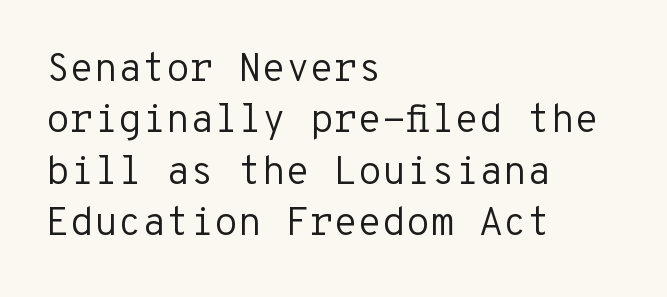
{"serif": "no", "italic": "no", "bold": "no", "weight": "regular", "width": "normal", "stroke_contrast": "low", "x_height": "medium", "monospaced": "yes", "underline": "no", "align": "left", "line_spacing": "normal", "line_spacing_ratio": 1.32, "letter_spacing": "normal", "letter_spacing_em": 0.0, "glyph_px": 39}
